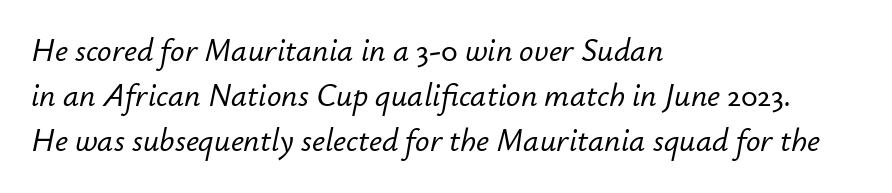
You could not count columns in this text — the font is proportionally spaced. No extra tracking has been applied to these lines. Bare-footed words on every line. Compared with a centered layout, this one pins lines to the left instead. Notice how descenders clear the ascenders below comfortably — that's standard leading. Quick note: italic.
